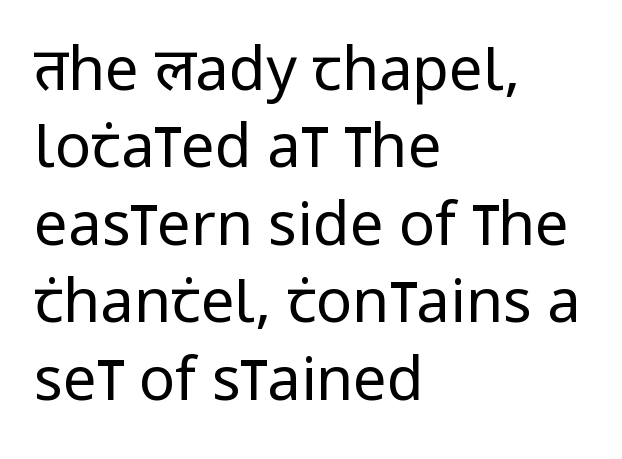
The image shows 60 px regular-weight, condensed sans-serif type, upright; set left-aligned, normal line spacing (1.29x), normal letter spacing, not underlined; low stroke contrast and a large x-height.
